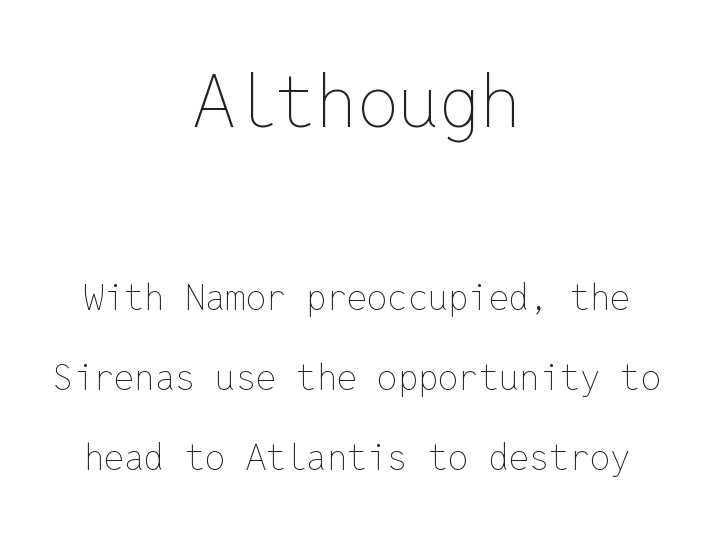
The image shows 73 px thin type, upright, monospaced; set centered, loose line spacing (2.22x), normal letter spacing, not underlined; the first (top) block is 2.03x larger; low stroke contrast and a medium x-height.
